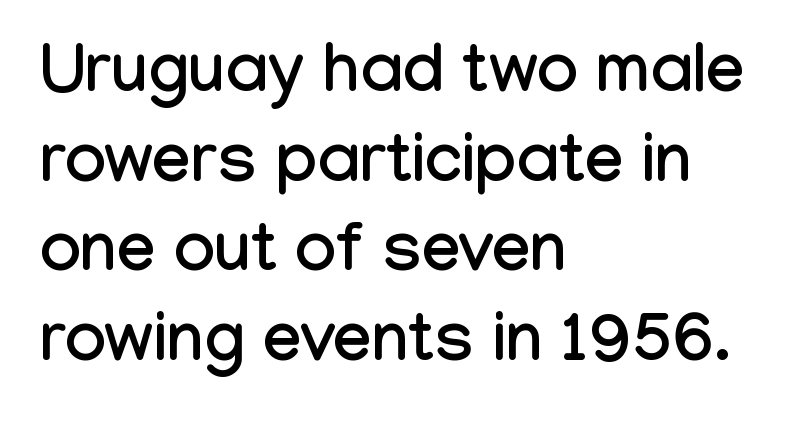
Q: Is the text italic (slanted)? A: No, it is upright.
Q: Is the typeface a serif or a sans-serif typeface? A: Sans-serif.
Q: Is the text underlined? A: No.
Q: How is the paragraph aligned? A: Left-aligned.
Q: Is the spacing between letters normal or unusually wide? A: Normal.
Q: Is the spacing between lines tight, normal or loose? A: Normal.
Q: Width (condensed, normal, or wide)? A: Condensed.
Q: Stroke contrast? A: Low.
Q: x-height? A: Medium.
Q: Monospaced? A: No.
